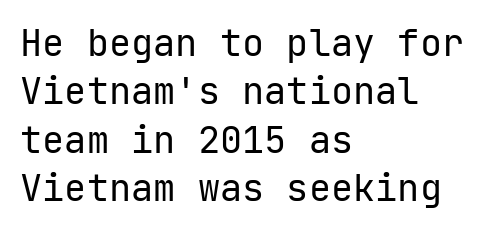
{"serif": "no", "italic": "no", "bold": "no", "weight": "regular", "width": "normal", "stroke_contrast": "low", "x_height": "medium", "monospaced": "yes", "underline": "no", "align": "left", "line_spacing": "normal", "line_spacing_ratio": 1.31, "letter_spacing": "normal", "letter_spacing_em": 0.0, "glyph_px": 37}
